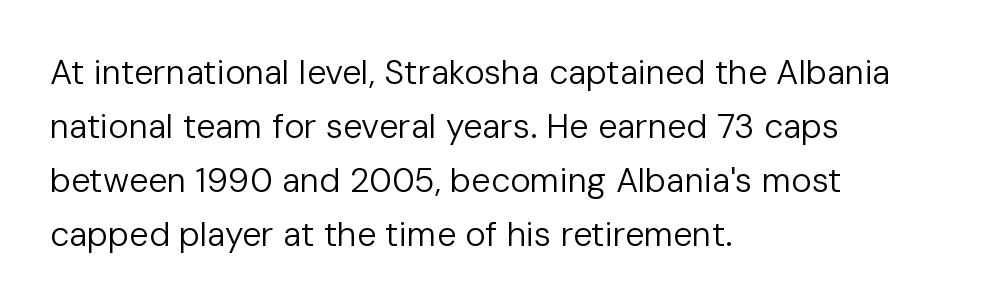
Q: Is the text bold? A: No.
Q: Is the text italic (slanted)? A: No, it is upright.
Q: Is the typeface a serif or a sans-serif typeface? A: Sans-serif.
Q: Is the text underlined? A: No.
Q: How is the paragraph aligned? A: Left-aligned.
Q: Is the spacing between letters normal or unusually wide? A: Normal.
Q: Is the spacing between lines tight, normal or loose? A: Normal.
Q: Width (condensed, normal, or wide)? A: Normal.
Q: Stroke contrast? A: Low.
Q: x-height? A: Medium.
Q: Monospaced? A: No.
